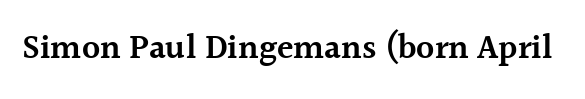
The image shows 34 px semibold serif type, upright; set normal letter spacing, not underlined; a medium x-height.
